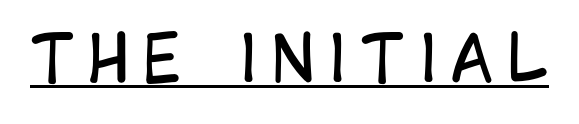
Q: Is the text bold? A: No.
Q: Is the text italic (slanted)? A: No, it is upright.
Q: Is the typeface a serif or a sans-serif typeface? A: Sans-serif.
Q: Is the text underlined? A: Yes.
Q: Is the spacing between letters normal or unusually wide? A: Unusually wide.
Q: Width (condensed, normal, or wide)? A: Condensed.
Q: Stroke contrast? A: Low.
Q: x-height? A: Large.
Q: Monospaced? A: No.
